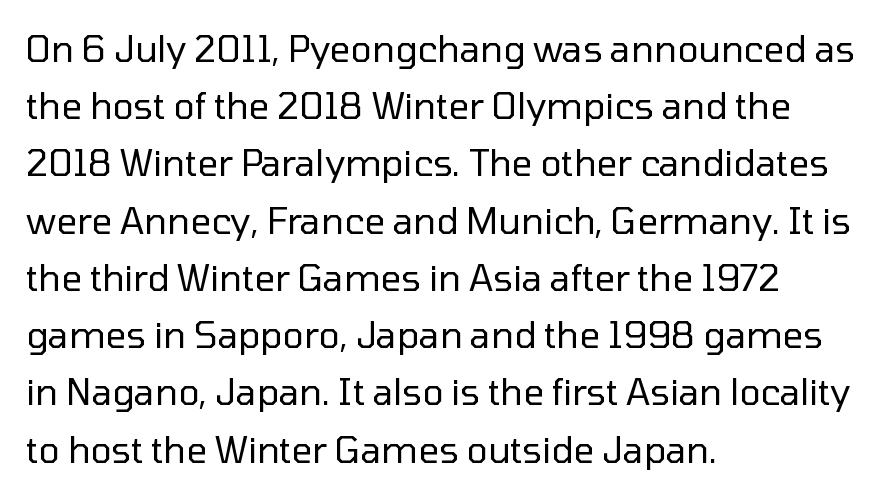
The strip under each line holds only bare page. The letters stand upright; this is a roman face. The lines in this sample share a left origin and differ only in where they stop. A typesetter would call this leading conventional body-copy spacing. The letters advance in unequal steps, a hallmark of proportional type. No letter is thick-stroked: the sample isn't bold.
